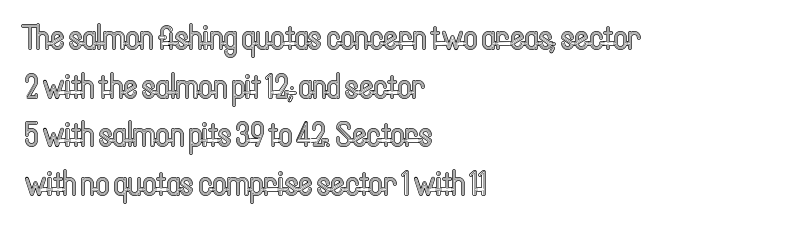
Q: Is the text italic (slanted)? A: No, it is upright.
Q: Is the text underlined? A: No.
Q: How is the paragraph aligned? A: Left-aligned.
Q: Is the spacing between letters normal or unusually wide? A: Normal.
Q: Is the spacing between lines tight, normal or loose? A: Normal.
Q: Width (condensed, normal, or wide)? A: Condensed.
Q: x-height? A: Medium.
Q: Monospaced? A: No.
